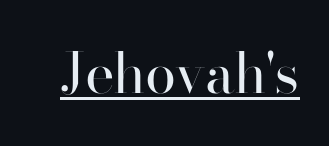
{"serif": "no", "italic": "no", "bold": "no", "weight": "regular", "width": "normal", "stroke_contrast": "high", "x_height": "small", "monospaced": "no", "underline": "yes", "letter_spacing": "normal", "letter_spacing_em": 0.0, "glyph_px": 56}
